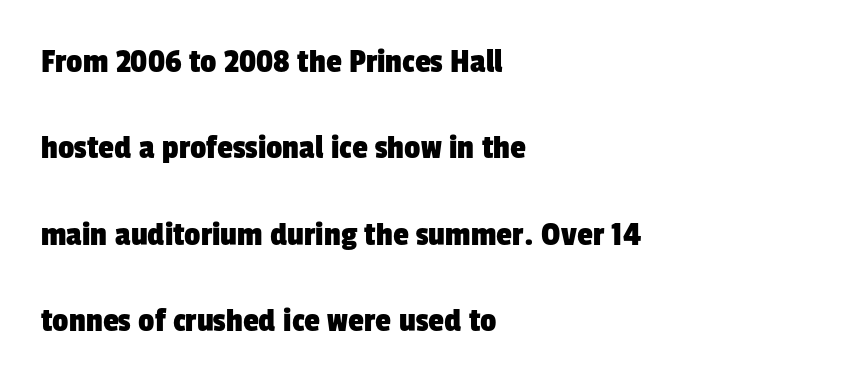
Q: Is the typeface a serif or a sans-serif typeface? A: Sans-serif.
Q: Is the text underlined? A: No.
Q: How is the paragraph aligned? A: Left-aligned.
Q: Is the spacing between letters normal or unusually wide? A: Normal.
Q: Is the spacing between lines tight, normal or loose? A: Loose.
Q: Width (condensed, normal, or wide)? A: Condensed.
Q: Stroke contrast? A: Low.
Q: x-height? A: Medium.
Q: Monospaced? A: No.
